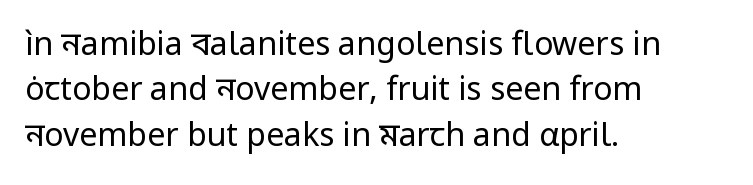
Spacing verdict: proportional, widths tailored to each character. I'd call this a sans setting — the letters go barefoot. No extra ink here — the face is not bold. This rendering uses left alignment, leaving the right contour irregular.
